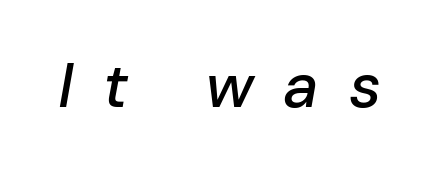
The space directly below the letters is spotless. Does extra space separate the letters? Yes, quite a lot of it. The letters advance in unequal steps, a hallmark of proportional type. When letters slant like this, we call the style italic.
